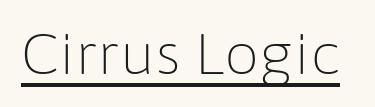
The image shows 56 px light sans-serif type, upright; set normal letter spacing, underlined; low stroke contrast and a medium x-height.
